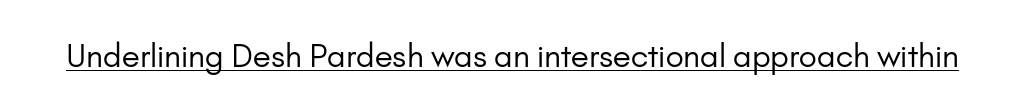
The image shows 31 px regular-weight sans-serif type, upright; set normal letter spacing, underlined; low stroke contrast and a small x-height.
